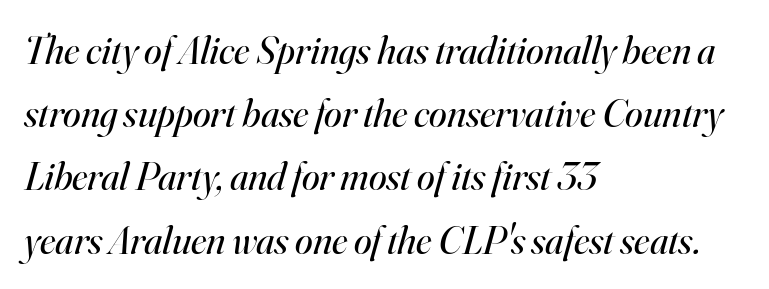
The text block is weighted toward the left margin, trailing off unevenly rightward. You could not count columns in this text — the font is proportionally spaced. Stem width sits at or under what a default text font uses. Evenly set lines give the paragraph a standard silhouette. This rendering features lettering with no underline. Observe the lean: these are italic letterforms.
